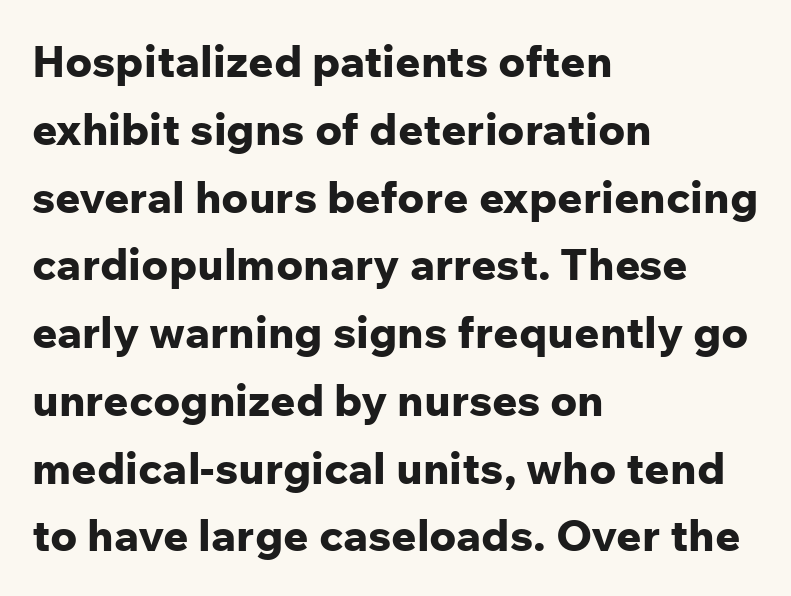
How would I describe the line gaps? Plain and ordinary. The specimen reads as upright at a glance. Weight check: bold — yes, fully. Proportional: the letters do not fall into vertical columns. All the whitespace from short lines collects on the right. Characters follow at the spacing the type designer built in.
